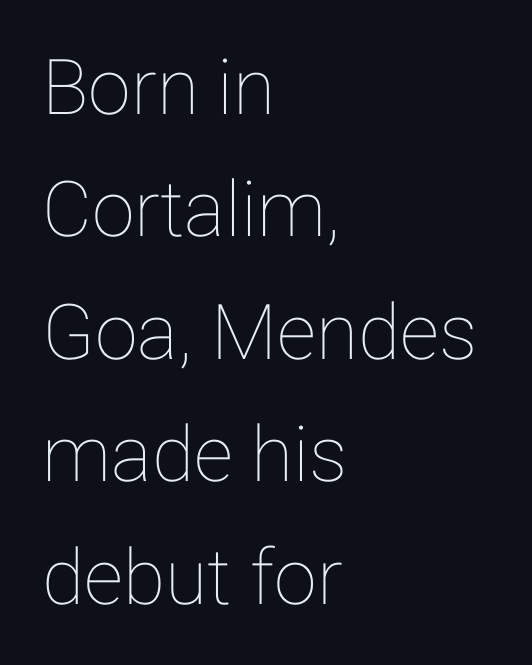
Q: Is the text italic (slanted)? A: No, it is upright.
Q: Is the text underlined? A: No.
Q: How is the paragraph aligned? A: Left-aligned.
Q: Is the spacing between letters normal or unusually wide? A: Normal.
Q: Is the spacing between lines tight, normal or loose? A: Normal.
Q: Width (condensed, normal, or wide)? A: Normal.
Q: Stroke contrast? A: Low.
Q: x-height? A: Medium.
Q: Monospaced? A: No.
